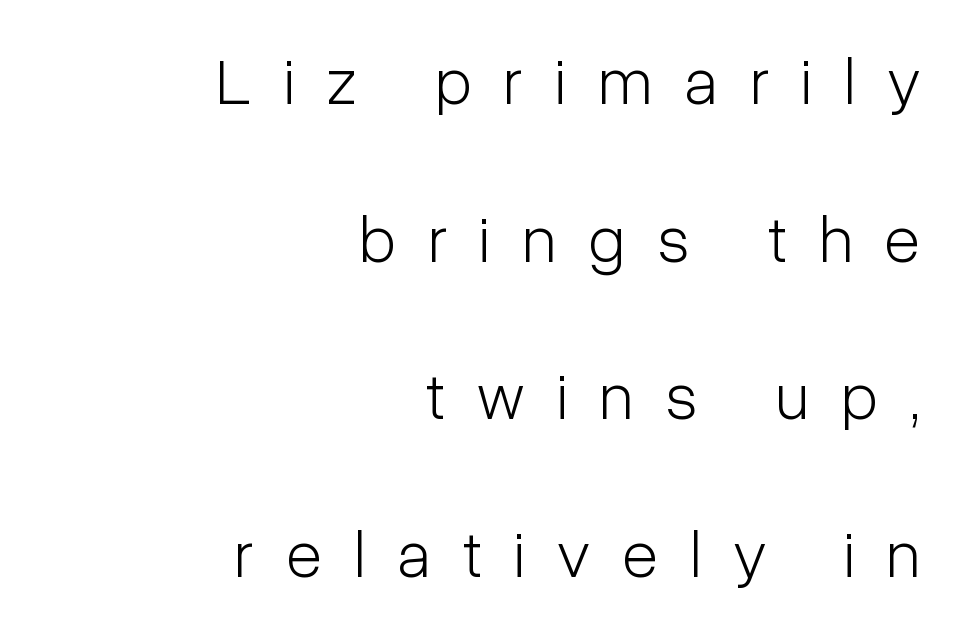
Posture: vertical. Nope, no serifs anywhere on these letters. If you measured baseline to baseline, you'd find a long distance. The space beneath each line is pristine and unruled. Is the block centered? No — it sits flush against the right margin. Counters stay open thanks to moderate or lighter strokes.
